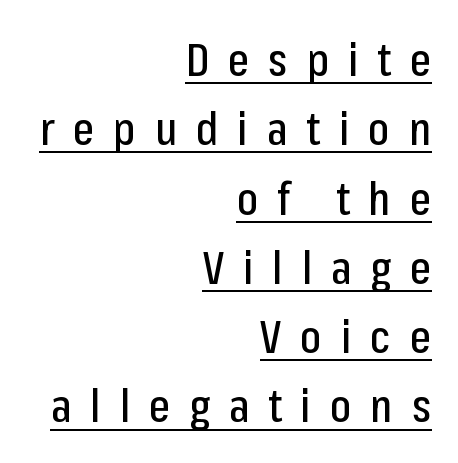
Loose tracking; the words dissolve into strings of separated letters. Upright lettering throughout. This sample uses a sans-serif face. Character widths vary here, with narrow letters taking less room than wide ones.
